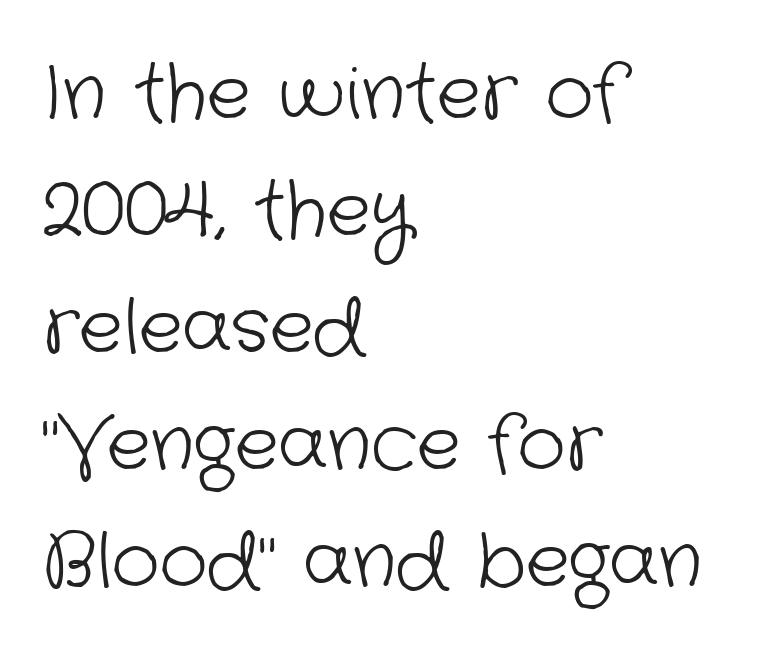
{"serif": "no", "bold": "no", "weight": "light", "width": "normal", "stroke_contrast": "low", "x_height": "medium", "monospaced": "no", "underline": "no", "align": "left", "line_spacing": "normal", "line_spacing_ratio": 1.58, "letter_spacing": "normal", "letter_spacing_em": 0.0, "glyph_px": 74}
